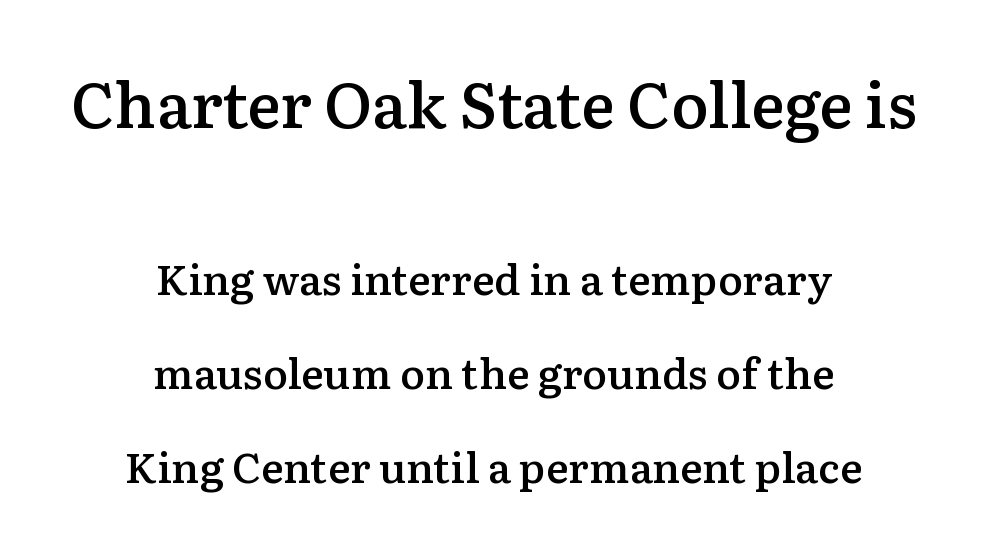
Bold? Not quite — semibold, heavier than regular but stopping short. Spacing between characters is what you'd get straight out of the box. The letters advance in unequal steps, a hallmark of proportional type. The foot of each line stays bare and open. Italic: no, the glyphs are upright roman.
